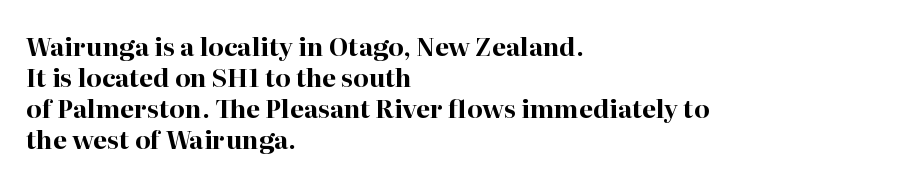
{"italic": "no", "bold": "yes", "underline": "no", "align": "left", "line_spacing_ratio": 1.24, "letter_spacing": "normal", "letter_spacing_em": 0.0, "glyph_px": 25}
